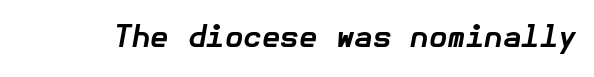
{"italic": "yes", "lean": "right", "slant_degrees": 10, "bold": "yes", "weight": "bold", "width": "normal", "stroke_contrast": "low", "x_height": "medium", "underline": "no", "letter_spacing": "normal", "letter_spacing_em": 0.0, "glyph_px": 30}
